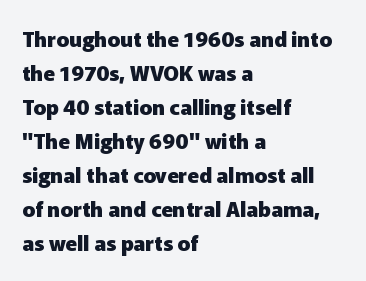
The image shows 21 px bold type, upright; set left-aligned, normal line spacing (1.62x), normal letter spacing, not underlined.
